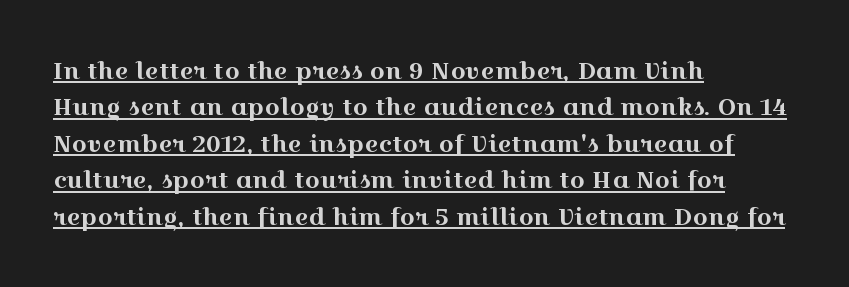
Q: Is the text italic (slanted)? A: No, it is upright.
Q: Is the text underlined? A: Yes.
Q: How is the paragraph aligned? A: Left-aligned.
Q: Is the spacing between letters normal or unusually wide? A: Normal.
Q: Is the spacing between lines tight, normal or loose? A: Normal.
